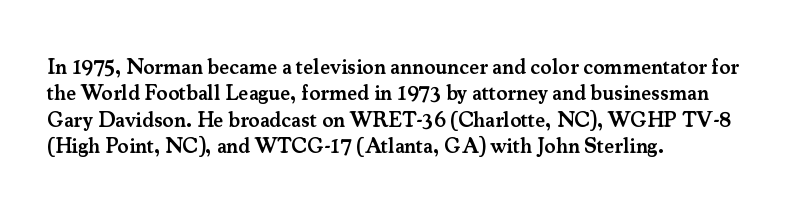
Its strokes are somewhat broadened, the hallmark of semibold type. Notice how descenders clear the ascenders below comfortably — that's standard leading. The letters stand straight up with perfectly vertical stems. Compared with a centered layout, this one pins lines to the left instead.
